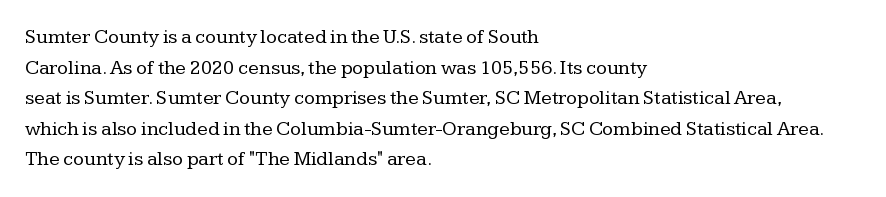
Q: Is the text bold? A: No.
Q: Is the text italic (slanted)? A: No, it is upright.
Q: Is the text underlined? A: No.
Q: How is the paragraph aligned? A: Left-aligned.
Q: Is the spacing between letters normal or unusually wide? A: Normal.
Q: Is the spacing between lines tight, normal or loose? A: Normal.
